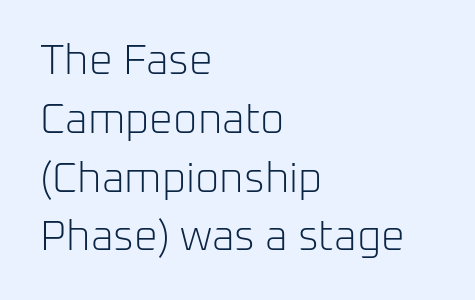
Q: Is the text bold? A: No.
Q: Is the text italic (slanted)? A: No, it is upright.
Q: Is the typeface a serif or a sans-serif typeface? A: Sans-serif.
Q: Is the text underlined? A: No.
Q: How is the paragraph aligned? A: Left-aligned.
Q: Is the spacing between letters normal or unusually wide? A: Normal.
Q: Is the spacing between lines tight, normal or loose? A: Normal.
Q: Width (condensed, normal, or wide)? A: Normal.
Q: Stroke contrast? A: Low.
Q: x-height? A: Medium.
Q: Monospaced? A: No.
